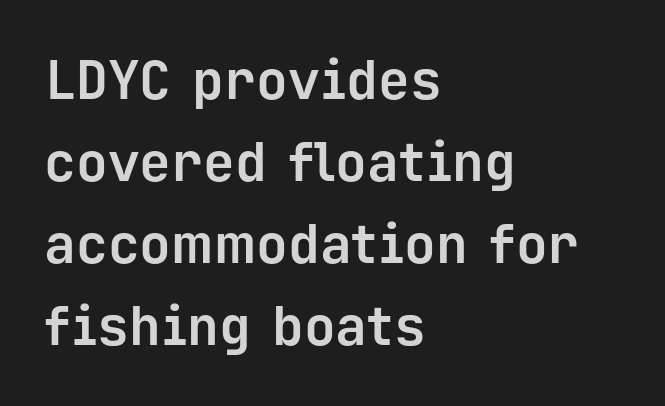
The image shows 53 px bold sans-serif type, upright, monospaced; set left-aligned, normal line spacing (1.55x), normal letter spacing, not underlined; low stroke contrast and a medium x-height.
